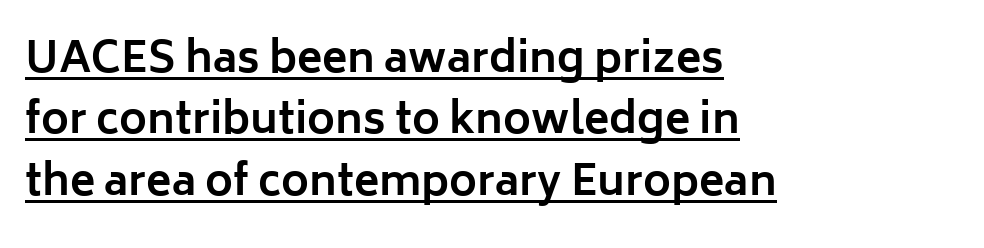
The image shows 42 px bold sans-serif type, upright; set left-aligned, normal line spacing (1.46x), normal letter spacing, underlined; low stroke contrast and a medium x-height.
